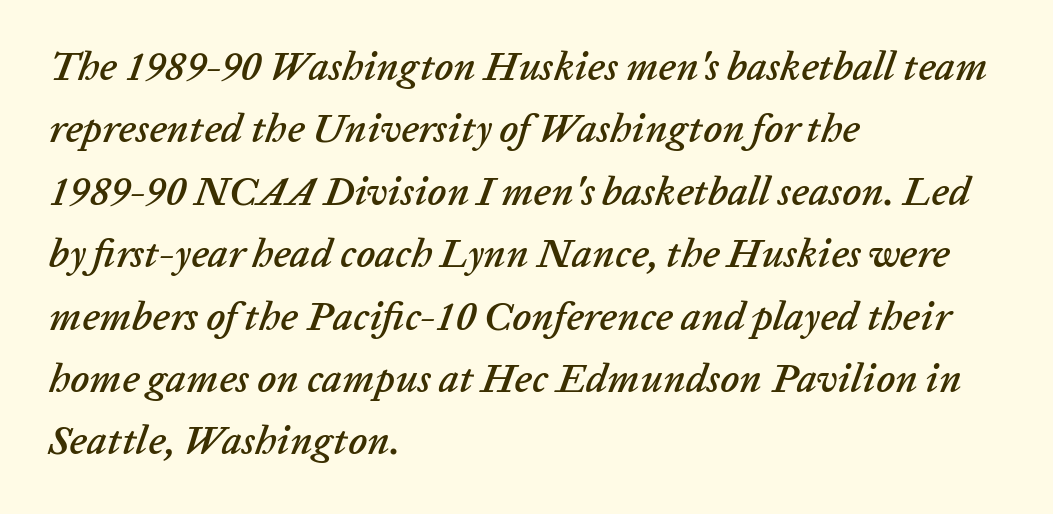
{"italic": "yes", "lean": "right", "slant_degrees": 20, "width": "normal", "stroke_contrast": "low", "x_height": "medium", "monospaced": "no", "underline": "no", "align": "left", "line_spacing": "normal", "line_spacing_ratio": 1.56, "letter_spacing": "normal", "letter_spacing_em": 0.0, "glyph_px": 40}
